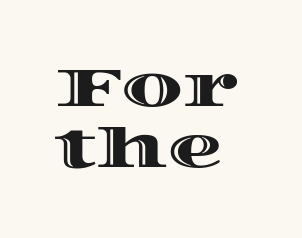
Q: Is the text italic (slanted)? A: No, it is upright.
Q: Is the text underlined? A: No.
Q: How is the paragraph aligned? A: Left-aligned.
Q: Is the spacing between letters normal or unusually wide? A: Normal.
Q: Is the spacing between lines tight, normal or loose? A: Tight.
Q: Width (condensed, normal, or wide)? A: Wide.
Q: x-height? A: Large.
Q: Monospaced? A: No.
